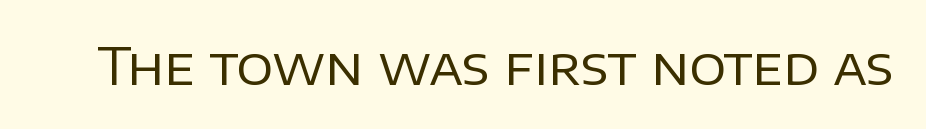
{"serif": "no", "italic": "no", "bold": "no", "weight": "regular", "width": "normal", "stroke_contrast": "low", "x_height": "large", "monospaced": "no", "underline": "no", "letter_spacing": "normal", "letter_spacing_em": 0.0, "glyph_px": 51}
